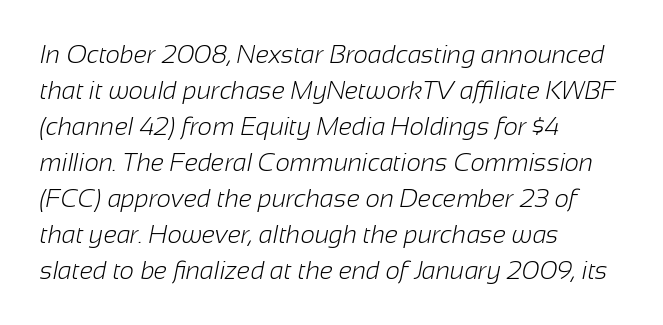
The image shows 25 px text type; set left-aligned, normal line spacing (1.44x), normal letter spacing, not underlined.
